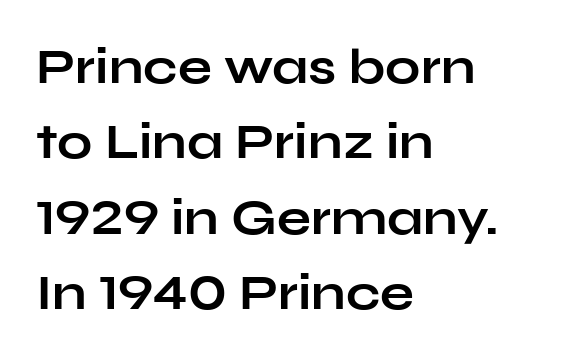
Q: Is the text bold? A: Yes.
Q: Is the text italic (slanted)? A: No, it is upright.
Q: Is the typeface a serif or a sans-serif typeface? A: Sans-serif.
Q: Is the text underlined? A: No.
Q: How is the paragraph aligned? A: Left-aligned.
Q: Is the spacing between letters normal or unusually wide? A: Normal.
Q: Is the spacing between lines tight, normal or loose? A: Normal.
Q: Width (condensed, normal, or wide)? A: Wide.
Q: Stroke contrast? A: Low.
Q: x-height? A: Medium.
Q: Monospaced? A: No.
